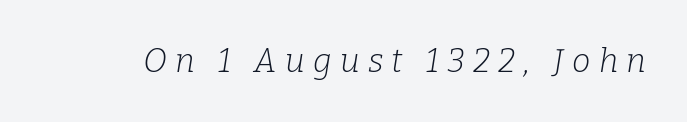
Designer's note — italics engaged. The type is letterspaced generously, with wide tracking. A light-to-regular cut is what we see here. Quick note: underline off.
